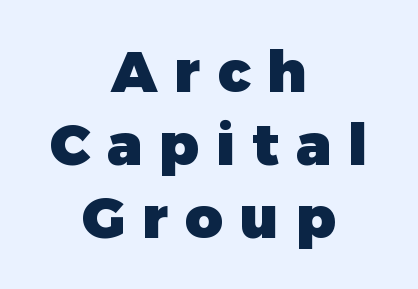
Q: Is the text bold? A: Yes.
Q: Is the text italic (slanted)? A: No, it is upright.
Q: Is the typeface a serif or a sans-serif typeface? A: Sans-serif.
Q: Is the text underlined? A: No.
Q: How is the paragraph aligned? A: Centered.
Q: Is the spacing between letters normal or unusually wide? A: Unusually wide.
Q: Is the spacing between lines tight, normal or loose? A: Normal.
Q: Width (condensed, normal, or wide)? A: Normal.
Q: Stroke contrast? A: Low.
Q: x-height? A: Medium.
Q: Monospaced? A: No.
